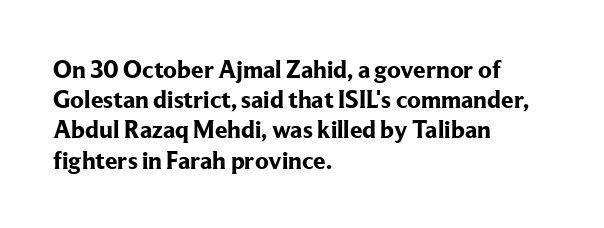
The passage shown is emphatically bold. The space directly below the letters is spotless. Tracking here is standard; glyphs follow each other at the usual distance. Where is the straight margin? On the left.
